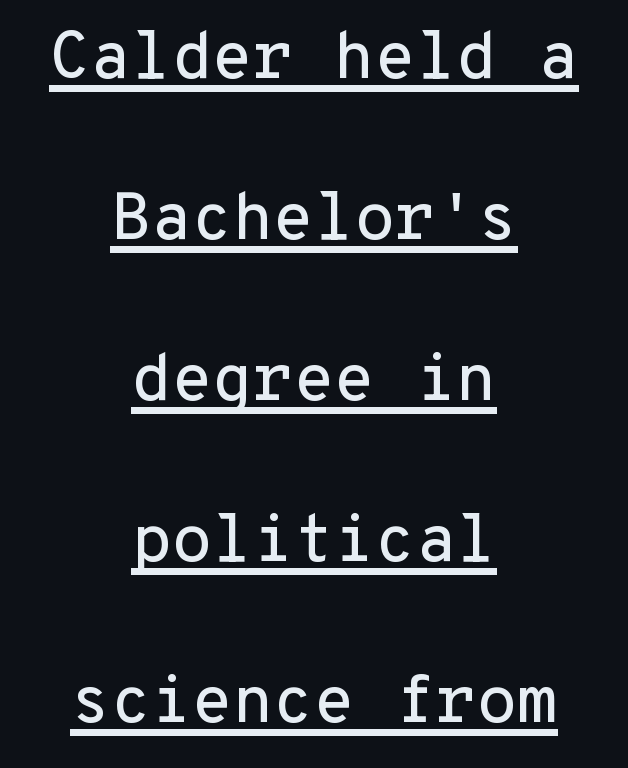
Does extra space separate the letters? No, they use regular spacing. This rendering features underlined lettering. The passage shown is typed in a monospace face where columns stay perfectly aligned. Does the copy run flush right? No — it is centered line by line. A typesetter would mark this as roman, not italic.
